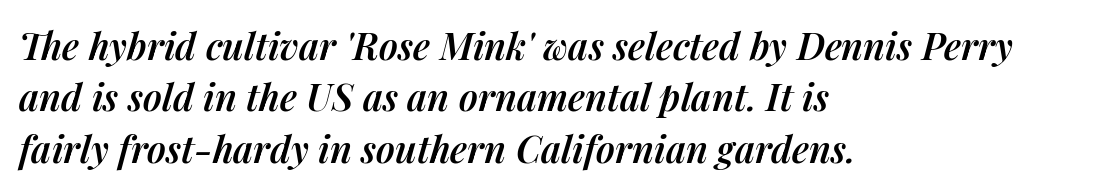
{"italic": "yes", "lean": "right", "slant_degrees": 14, "bold": "semi", "weight": "semibold", "width": "normal", "stroke_contrast": "medium", "x_height": "medium", "monospaced": "no", "underline": "no", "align": "left", "line_spacing": "normal", "line_spacing_ratio": 1.39, "letter_spacing": "normal", "letter_spacing_em": 0.0, "glyph_px": 37}
